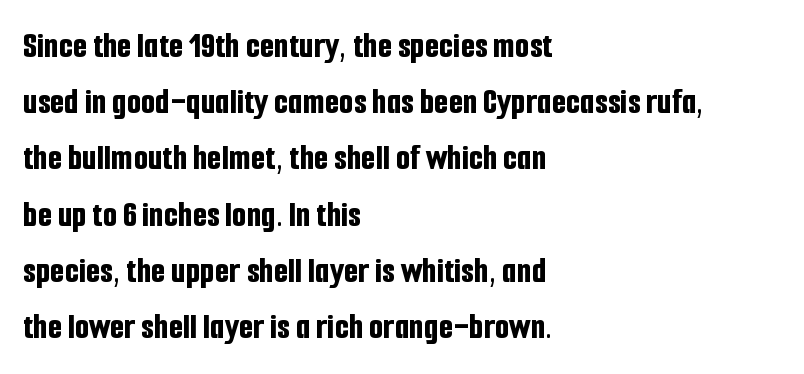
The image shows 37 px bold, condensed sans-serif type, upright; set left-aligned, normal line spacing (1.52x), normal letter spacing, not underlined; low stroke contrast and a medium x-height.
